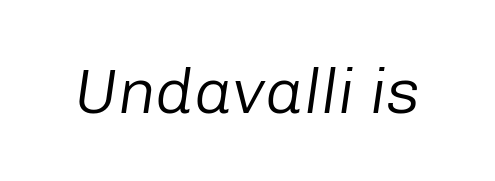
The image shows 64 px regular-weight type, italic (leaning right); set normal letter spacing, not underlined; low stroke contrast and a medium x-height.
